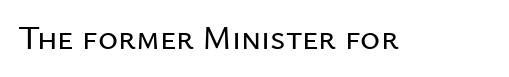
Look at the bottom of the vertical strokes: they stop flat, with no serifs. Just letters on the line, the space beneath them empty. A typesetter would call this proportional, since set widths differ per character. The lettering holds an erect, upright posture throughout. The horizontal fit of the characters is conventional and even.
